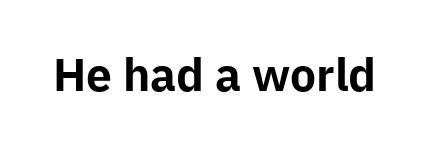
{"serif": "no", "italic": "no", "bold": "yes", "weight": "bold", "width": "normal", "stroke_contrast": "low", "x_height": "medium", "monospaced": "no", "underline": "no", "letter_spacing": "normal", "letter_spacing_em": 0.0, "glyph_px": 44}
